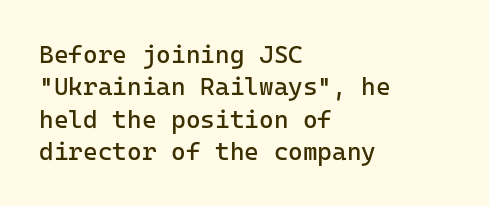
Q: Is the text bold? A: No.
Q: Is the text italic (slanted)? A: No, it is upright.
Q: Is the text underlined? A: No.
Q: How is the paragraph aligned? A: Left-aligned.
Q: Is the spacing between letters normal or unusually wide? A: Normal.
Q: Is the spacing between lines tight, normal or loose? A: Normal.
